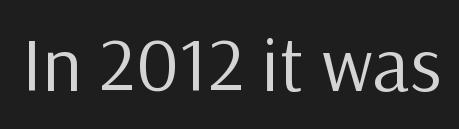
{"serif": "no", "italic": "no", "bold": "no", "weight": "regular", "width": "normal", "stroke_contrast": "low", "x_height": "medium", "monospaced": "no", "underline": "no", "letter_spacing": "normal", "letter_spacing_em": 0.0, "glyph_px": 77}
